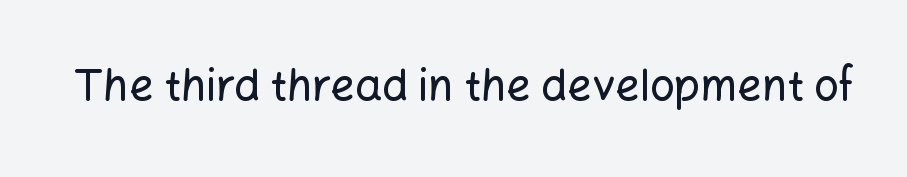
Q: Is the text italic (slanted)? A: No, it is upright.
Q: Is the typeface a serif or a sans-serif typeface? A: Sans-serif.
Q: Is the text underlined? A: No.
Q: Is the spacing between letters normal or unusually wide? A: Normal.
Q: Width (condensed, normal, or wide)? A: Normal.
Q: Stroke contrast? A: Low.
Q: x-height? A: Medium.
Q: Monospaced? A: No.
